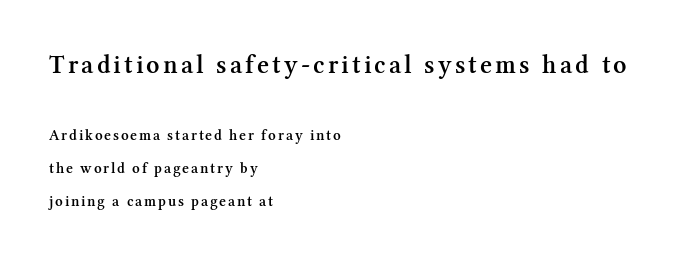
{"italic": "no", "bold": "semi", "underline": "no", "align": "left", "line_spacing": "loose", "line_spacing_ratio": 2.18, "larger_block": "first", "size_ratio": 1.73, "glyph_px": 26}
